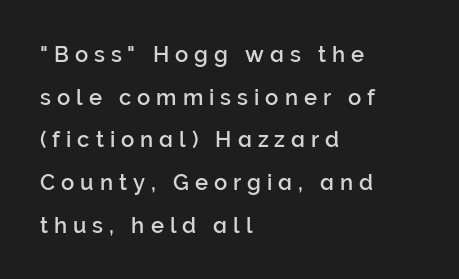
The image shows 22 px text type, upright; set left-aligned, loose line spacing (1.94x), unusually wide letter spacing (+0.27 em), not underlined.
